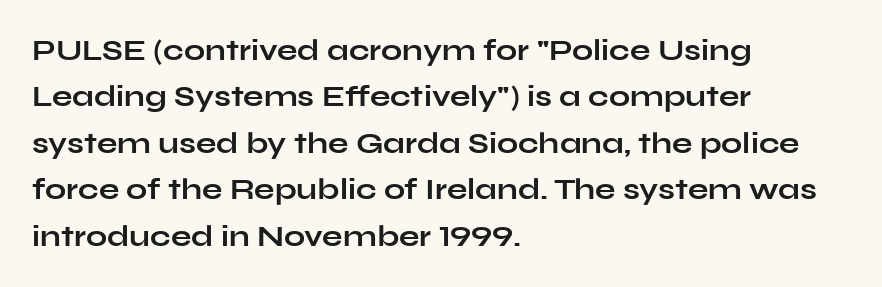
{"serif": "no", "italic": "no", "bold": "yes", "weight": "bold", "width": "wide", "stroke_contrast": "low", "x_height": "medium", "monospaced": "no", "underline": "no", "align": "left", "line_spacing": "normal", "line_spacing_ratio": 1.55, "letter_spacing": "normal", "letter_spacing_em": 0.0, "glyph_px": 30}
